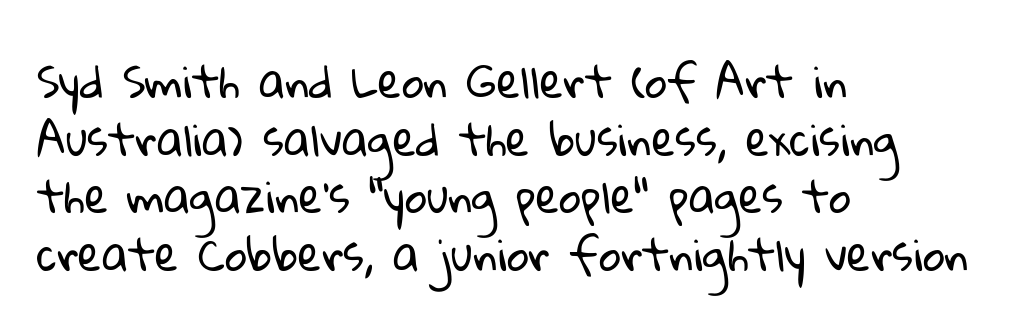
{"serif": "no", "bold": "no", "weight": "regular", "width": "normal", "stroke_contrast": "low", "x_height": "medium", "monospaced": "no", "underline": "no", "align": "left", "line_spacing": "normal", "line_spacing_ratio": 1.34, "letter_spacing": "normal", "letter_spacing_em": 0.0, "glyph_px": 43}
